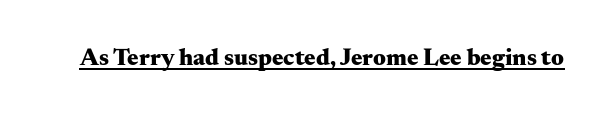
The image shows 24 px bold type, upright; set normal letter spacing, underlined.
